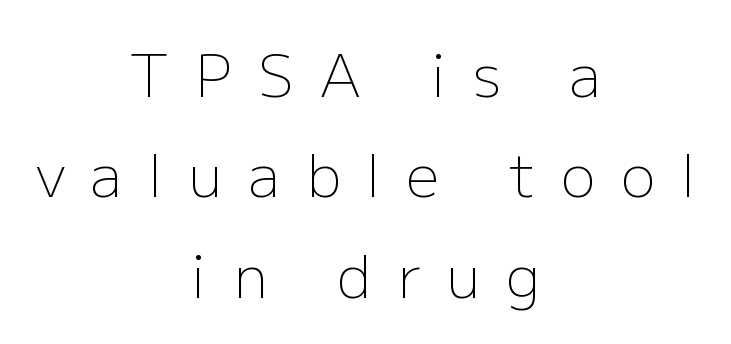
Q: Is the text bold? A: No.
Q: Is the text italic (slanted)? A: No, it is upright.
Q: Is the typeface a serif or a sans-serif typeface? A: Sans-serif.
Q: Is the text underlined? A: No.
Q: How is the paragraph aligned? A: Centered.
Q: Is the spacing between letters normal or unusually wide? A: Unusually wide.
Q: Width (condensed, normal, or wide)? A: Normal.
Q: Stroke contrast? A: Low.
Q: x-height? A: Medium.
Q: Monospaced? A: No.
